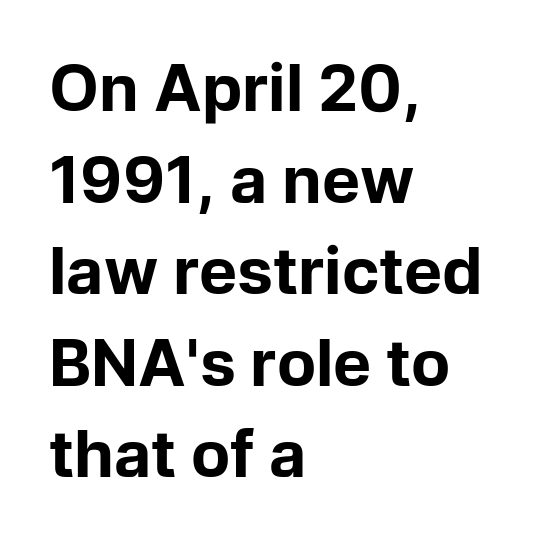
{"serif": "no", "italic": "no", "bold": "yes", "weight": "bold", "width": "normal", "stroke_contrast": "low", "x_height": "medium", "monospaced": "no", "underline": "no", "align": "left", "line_spacing": "normal", "line_spacing_ratio": 1.43, "letter_spacing": "normal", "letter_spacing_em": 0.0, "glyph_px": 64}
